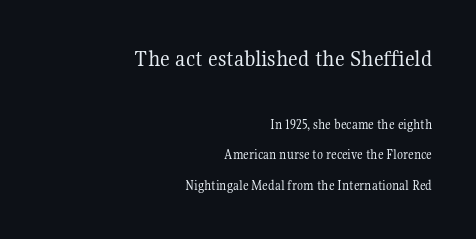
The image shows 24 px text type, upright; set right-aligned, loose line spacing (2.19x), normal letter spacing, not underlined; the first (top) block is 1.71x larger.
